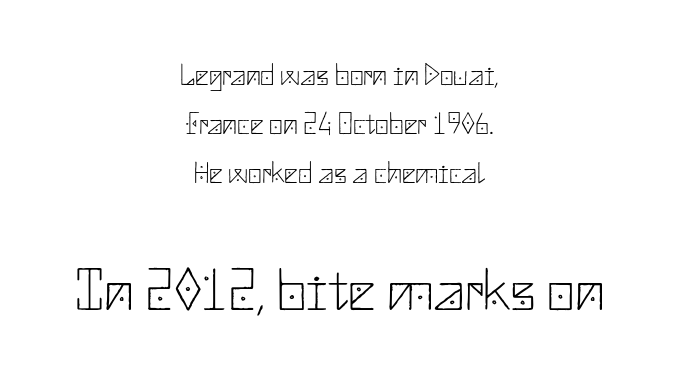
The image shows 60 px thin sans-serif type, upright; set centered, normal line spacing (1.63x), normal letter spacing, not underlined; the second (bottom) block is 2.0x larger; low stroke contrast and a small x-height.
